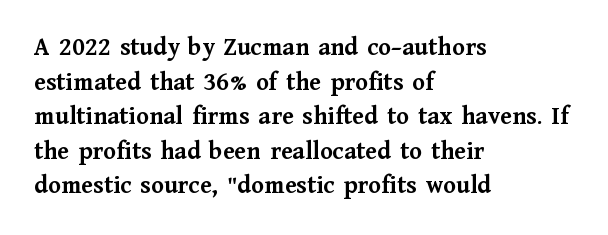
{"italic": "no", "bold": "yes", "underline": "no", "align": "left", "line_spacing": "normal", "line_spacing_ratio": 1.33, "letter_spacing": "normal", "letter_spacing_em": 0.0, "glyph_px": 26}
